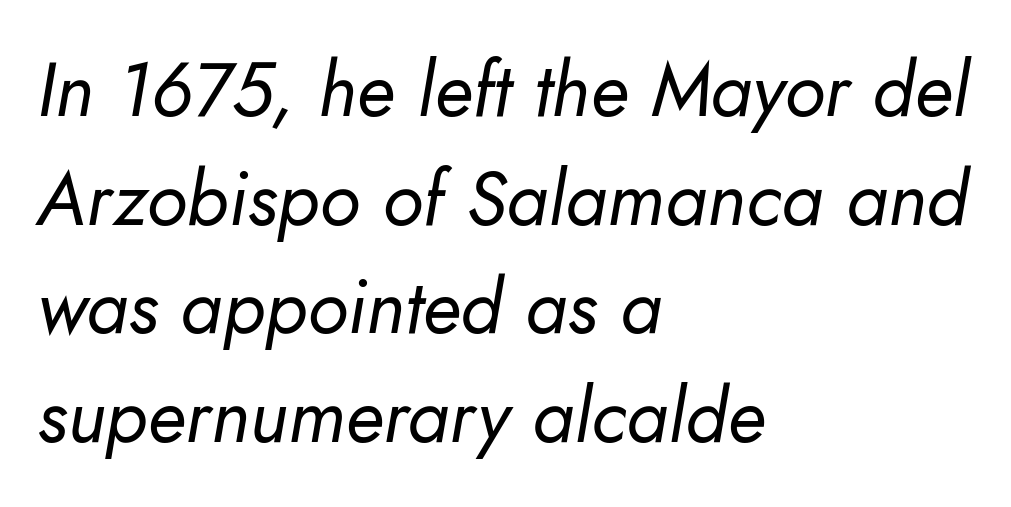
The image shows 76 px regular-weight type, italic (leaning right); set left-aligned, normal line spacing (1.43x), normal letter spacing, not underlined; low stroke contrast and a small x-height.
